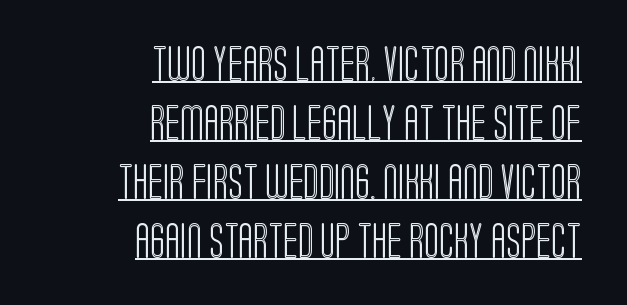
The image shows 35 px condensed type, upright; set right-aligned, normal line spacing (1.69x), normal letter spacing, underlined; a large x-height.
